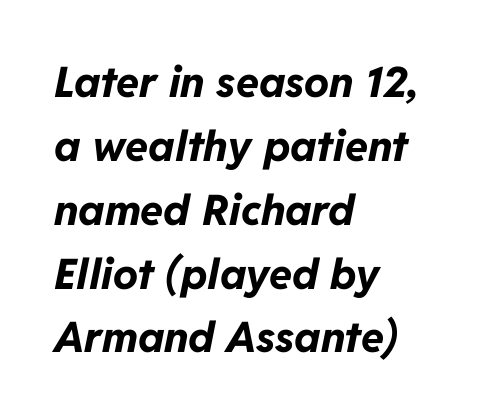
The image shows 42 px bold type, italic (leaning right); set left-aligned, normal line spacing (1.52x), normal letter spacing, not underlined; low stroke contrast and a medium x-height.
